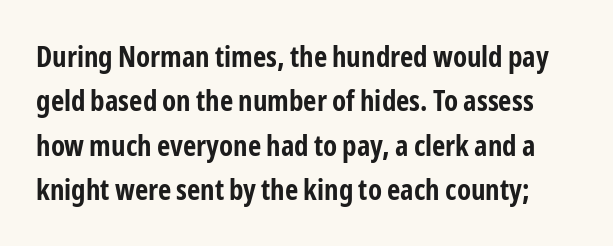
The image shows 29 px bold, condensed sans-serif type, upright; set normal line spacing (1.53x), normal letter spacing, not underlined; low stroke contrast and a medium x-height.
